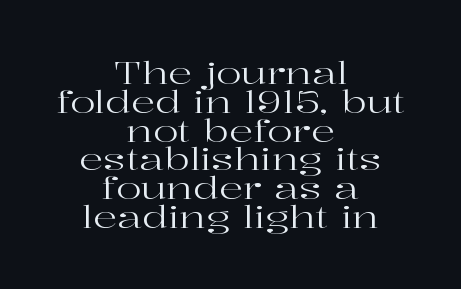
{"serif": "yes", "italic": "no", "bold": "no", "weight": "regular", "width": "wide", "stroke_contrast": "high", "x_height": "medium", "monospaced": "no", "underline": "no", "align": "center", "line_spacing": "tight", "line_spacing_ratio": 0.96, "letter_spacing": "normal", "letter_spacing_em": 0.0, "glyph_px": 30}
